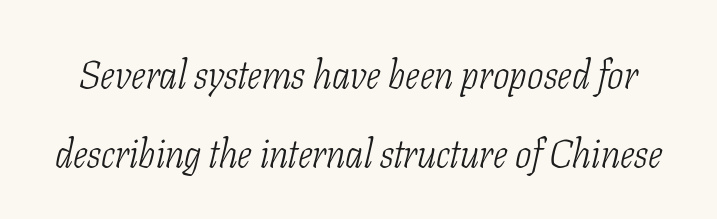
Note: serifs present on the glyphs. The typesetting does not lean heavy: it is not bold. Students, note that the glyphs here touch the page at normal intervals. The whole block is typeset with a tilt. Loosely led — the rows are spread out. Proportional: the letters do not fall into vertical columns.
